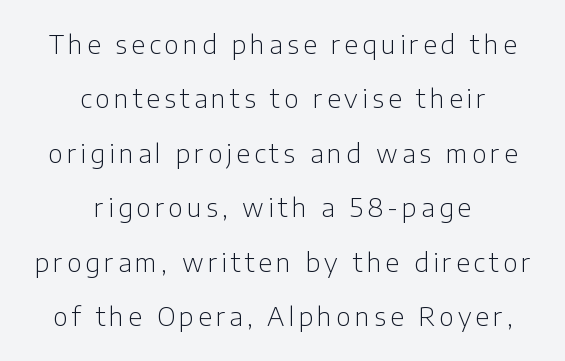
{"italic": "no", "bold": "no", "underline": "no", "align": "center", "line_spacing": "loose", "line_spacing_ratio": 2.18, "glyph_px": 25}
